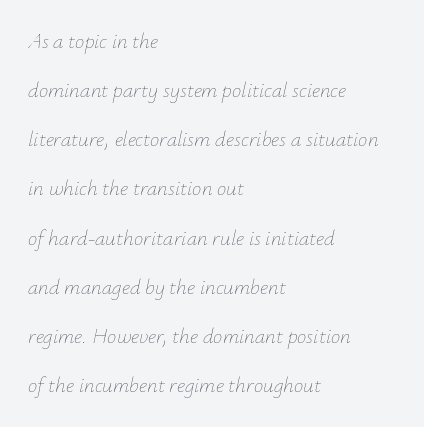
Q: Is the text bold? A: No.
Q: Is the text italic (slanted)? A: Yes, it leans right by about 12 degrees.
Q: Is the text underlined? A: No.
Q: How is the paragraph aligned? A: Left-aligned.
Q: Is the spacing between letters normal or unusually wide? A: Normal.
Q: Is the spacing between lines tight, normal or loose? A: Loose.
